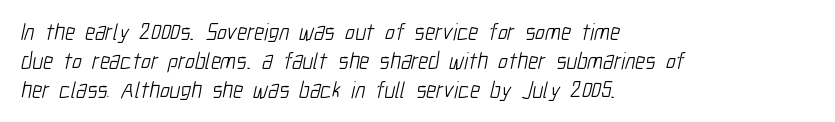
Q: Is the text bold? A: No.
Q: Is the text underlined? A: No.
Q: How is the paragraph aligned? A: Left-aligned.
Q: Is the spacing between letters normal or unusually wide? A: Normal.
Q: Is the spacing between lines tight, normal or loose? A: Normal.
